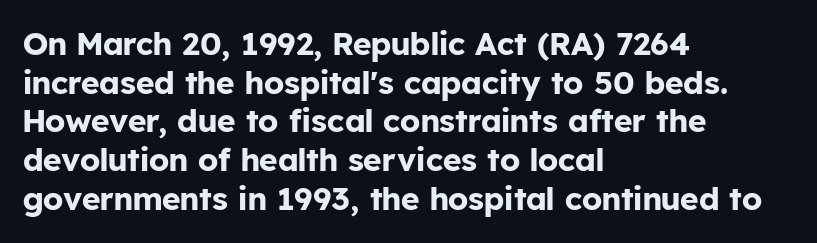
{"serif": "no", "italic": "no", "bold": "yes", "weight": "bold", "width": "normal", "stroke_contrast": "low", "x_height": "medium", "monospaced": "no", "underline": "no", "align": "left", "line_spacing_ratio": 1.21, "letter_spacing": "normal", "letter_spacing_em": 0.0, "glyph_px": 32}
